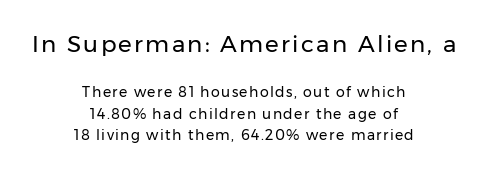
The image shows 23 px text type, upright; set centered, normal line spacing (1.55x), not underlined; the first (top) block is 1.64x larger.
